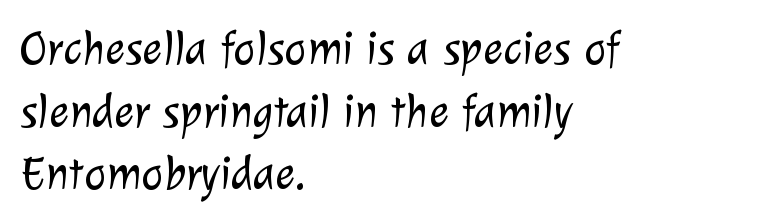
{"serif": "no", "bold": "no", "weight": "light", "width": "normal", "stroke_contrast": "low", "x_height": "medium", "monospaced": "no", "underline": "no", "align": "left", "line_spacing": "normal", "line_spacing_ratio": 1.33, "letter_spacing": "normal", "letter_spacing_em": 0.0, "glyph_px": 47}
